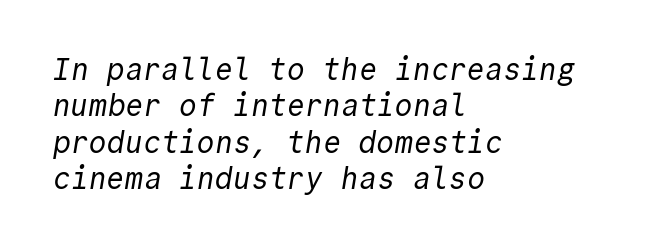
These lines are composed in type without serifs. No extra tracking has been applied to these lines. Casual observation: everything's shoved over to the left. Summary of weight: not heavy and not bold.
